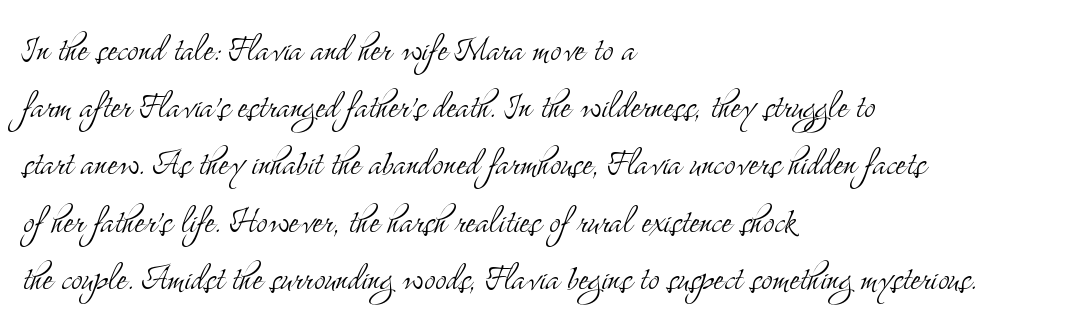
{"serif": "yes", "bold": "no", "weight": "light", "width": "condensed", "stroke_contrast": "medium", "x_height": "small", "monospaced": "no", "underline": "no", "align": "left", "line_spacing": "normal", "line_spacing_ratio": 1.33, "letter_spacing": "normal", "letter_spacing_em": 0.0, "glyph_px": 43}
